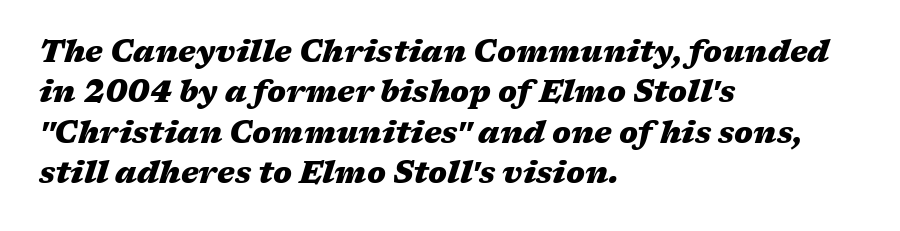
The image shows 30 px heavy, wide type, italic (leaning right); set left-aligned, normal line spacing (1.35x), normal letter spacing, not underlined; medium stroke contrast and a medium x-height.
